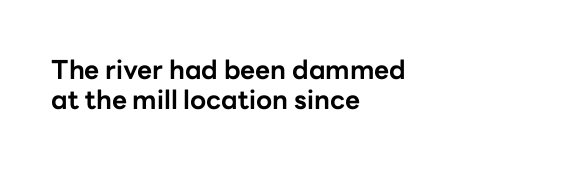
{"italic": "no", "bold": "yes", "underline": "no", "align": "left", "line_spacing_ratio": 1.16, "letter_spacing": "normal", "letter_spacing_em": 0.0, "glyph_px": 26}
